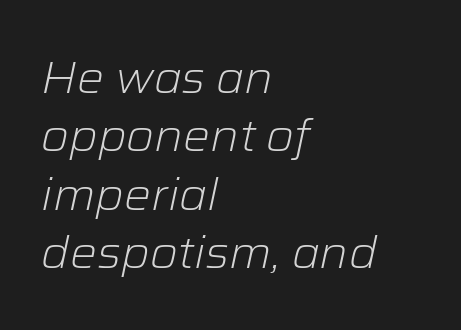
The image shows 45 px light type, italic (leaning right); set left-aligned, normal line spacing (1.3x), normal letter spacing, not underlined; low stroke contrast and a medium x-height.
